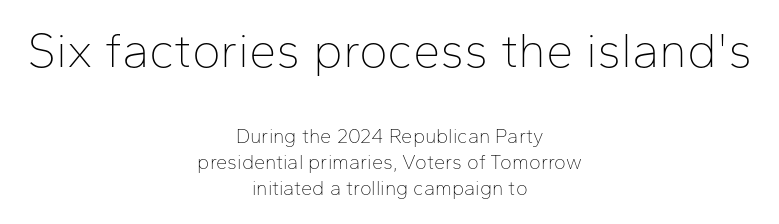
{"serif": "no", "italic": "no", "bold": "no", "weight": "thin", "width": "normal", "stroke_contrast": "low", "x_height": "medium", "monospaced": "no", "underline": "no", "align": "center", "line_spacing": "normal", "line_spacing_ratio": 1.29, "letter_spacing": "normal", "letter_spacing_em": 0.0, "larger_block": "first", "size_ratio": 2.45, "glyph_px": 49}
